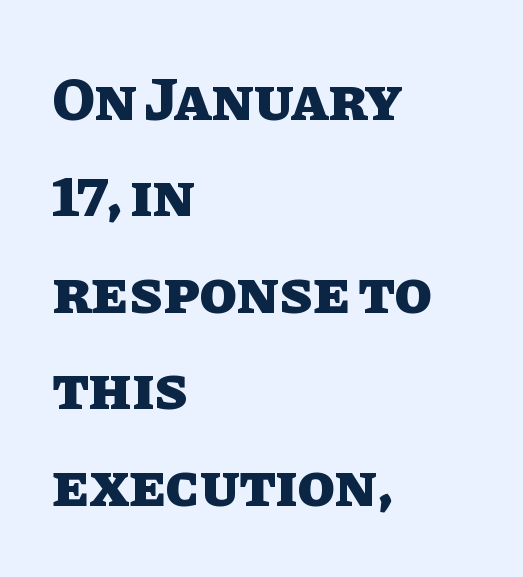
Q: Is the text bold? A: Yes.
Q: Is the text italic (slanted)? A: No, it is upright.
Q: Is the text underlined? A: No.
Q: How is the paragraph aligned? A: Left-aligned.
Q: Is the spacing between letters normal or unusually wide? A: Normal.
Q: Is the spacing between lines tight, normal or loose? A: Normal.
Q: Width (condensed, normal, or wide)? A: Normal.
Q: Stroke contrast? A: Low.
Q: x-height? A: Large.
Q: Monospaced? A: No.
